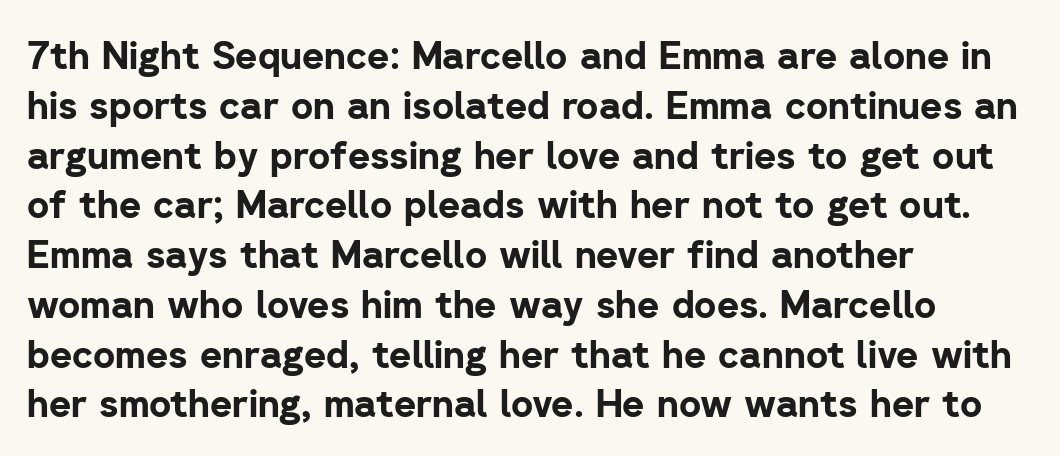
{"serif": "no", "italic": "no", "bold": "yes", "weight": "bold", "width": "normal", "stroke_contrast": "low", "x_height": "medium", "monospaced": "no", "underline": "no", "align": "left", "line_spacing": "normal", "line_spacing_ratio": 1.31, "letter_spacing": "normal", "letter_spacing_em": 0.0, "glyph_px": 38}
